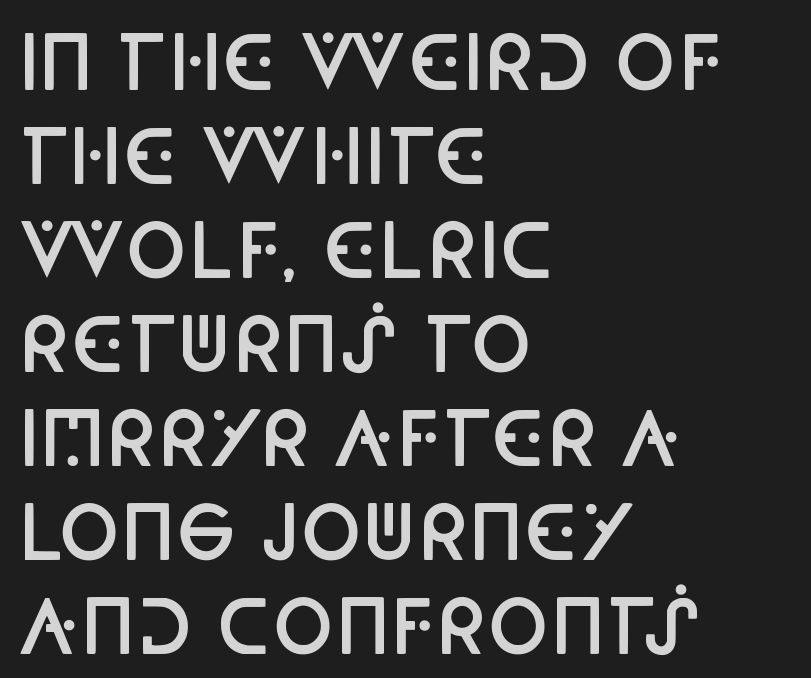
Q: Is the text bold? A: Semi-bold.
Q: Is the text italic (slanted)? A: No, it is upright.
Q: Is the typeface a serif or a sans-serif typeface? A: Sans-serif.
Q: Is the text underlined? A: No.
Q: How is the paragraph aligned? A: Left-aligned.
Q: Is the spacing between letters normal or unusually wide? A: Normal.
Q: Is the spacing between lines tight, normal or loose? A: Normal.
Q: Width (condensed, normal, or wide)? A: Condensed.
Q: Stroke contrast? A: Low.
Q: x-height? A: Large.
Q: Monospaced? A: No.
